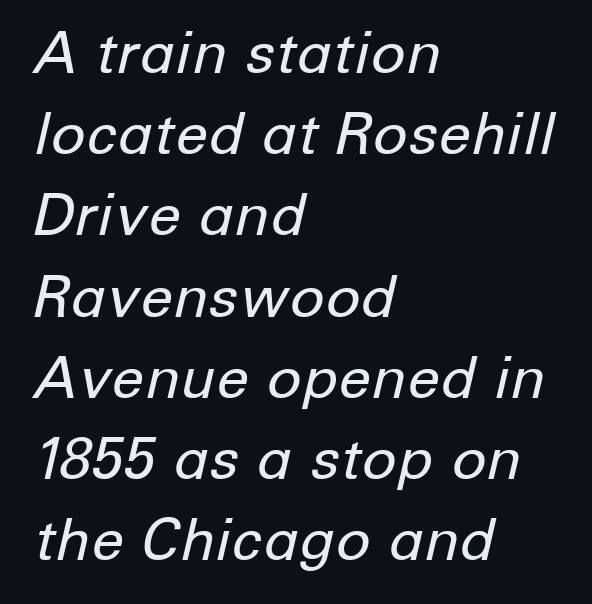
The image shows 58 px regular-weight type, italic (leaning right); set left-aligned, normal line spacing (1.4x), normal letter spacing, not underlined; low stroke contrast and a medium x-height.
